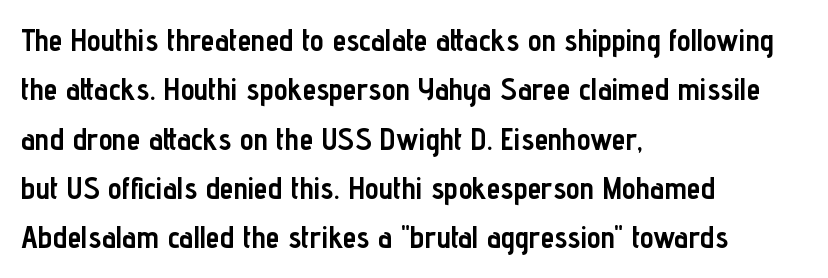
{"serif": "no", "italic": "no", "bold": "yes", "weight": "semibold", "width": "condensed", "stroke_contrast": "low", "x_height": "medium", "monospaced": "no", "underline": "no", "align": "left", "line_spacing": "normal", "line_spacing_ratio": 1.59, "letter_spacing": "normal", "letter_spacing_em": 0.0, "glyph_px": 31}
